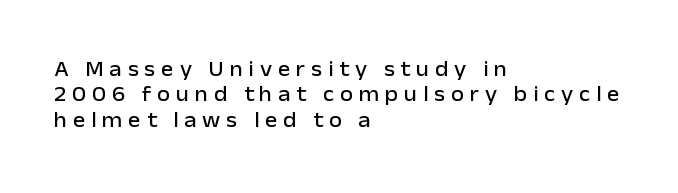
{"italic": "no", "underline": "no", "align": "left", "line_spacing_ratio": 1.21, "letter_spacing": "wide", "letter_spacing_em": 0.28, "glyph_px": 21}
